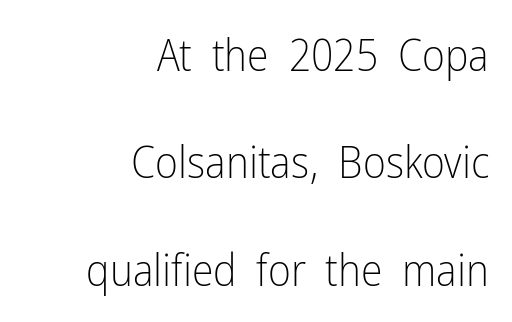
{"serif": "no", "italic": "no", "bold": "no", "weight": "light", "width": "condensed", "stroke_contrast": "low", "x_height": "medium", "monospaced": "no", "underline": "no", "align": "right", "line_spacing": "loose", "line_spacing_ratio": 2.44, "letter_spacing": "normal", "letter_spacing_em": 0.0, "glyph_px": 44}
